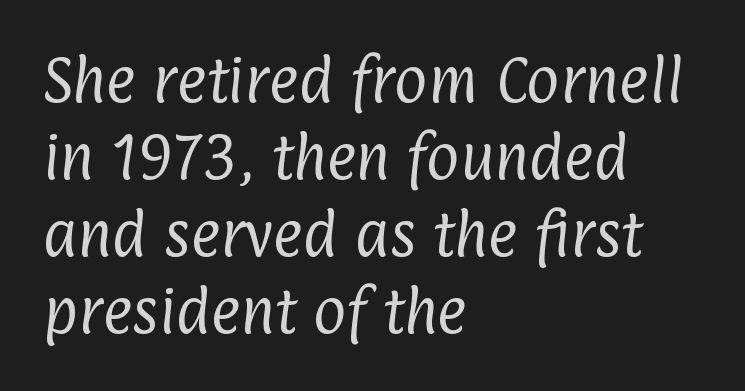
The image shows 51 px regular-weight, condensed sans-serif type; set left-aligned, normal line spacing (1.51x), normal letter spacing, not underlined; low stroke contrast and a medium x-height.
